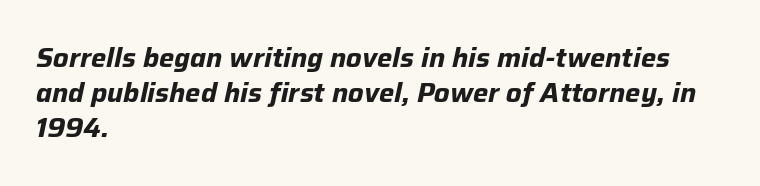
The specimen reads as italic at a glance. Successive baselines arrive at the customary interval. Look at the tracking — it's just the regular setting, nothing added. The paragraph has a hard left edge and a soft right edge. Honestly, there is no underline to notice here at all. I'd describe the lettering as bold — thick and assertive.
